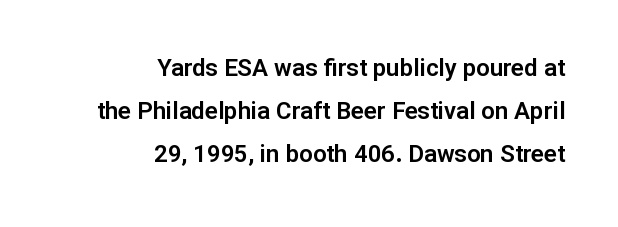
Q: Is the text italic (slanted)? A: No, it is upright.
Q: Is the text underlined? A: No.
Q: How is the paragraph aligned? A: Right-aligned.
Q: Is the spacing between letters normal or unusually wide? A: Normal.
